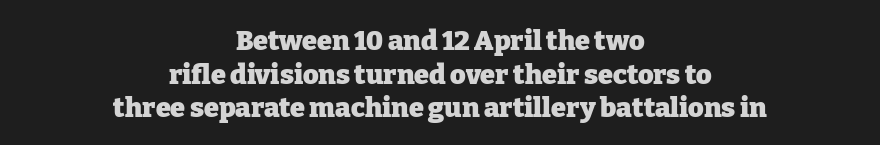
The image shows 27 px bold type, upright; set centered, normal line spacing (1.25x), normal letter spacing, not underlined.
